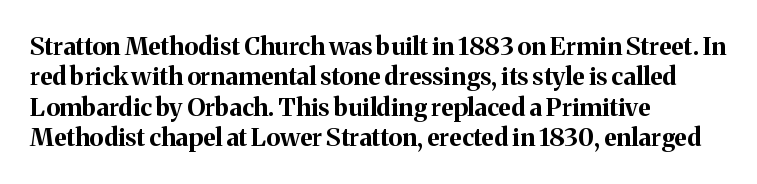
Q: Is the text bold? A: Yes.
Q: Is the text italic (slanted)? A: No, it is upright.
Q: Is the text underlined? A: No.
Q: How is the paragraph aligned? A: Left-aligned.
Q: Is the spacing between letters normal or unusually wide? A: Normal.
